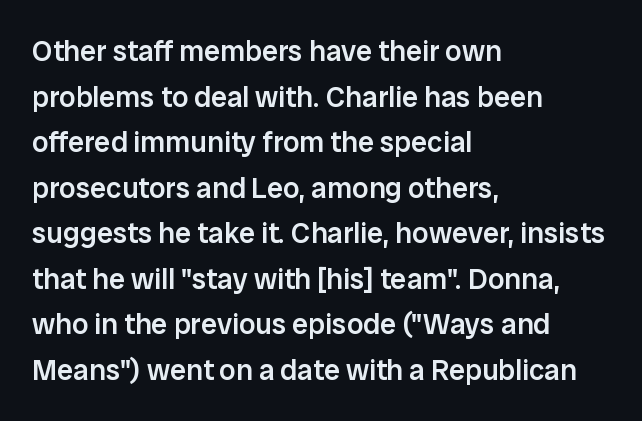
The image shows 29 px semibold sans-serif type, upright; set left-aligned, normal line spacing (1.57x), normal letter spacing, not underlined; low stroke contrast and a medium x-height.
